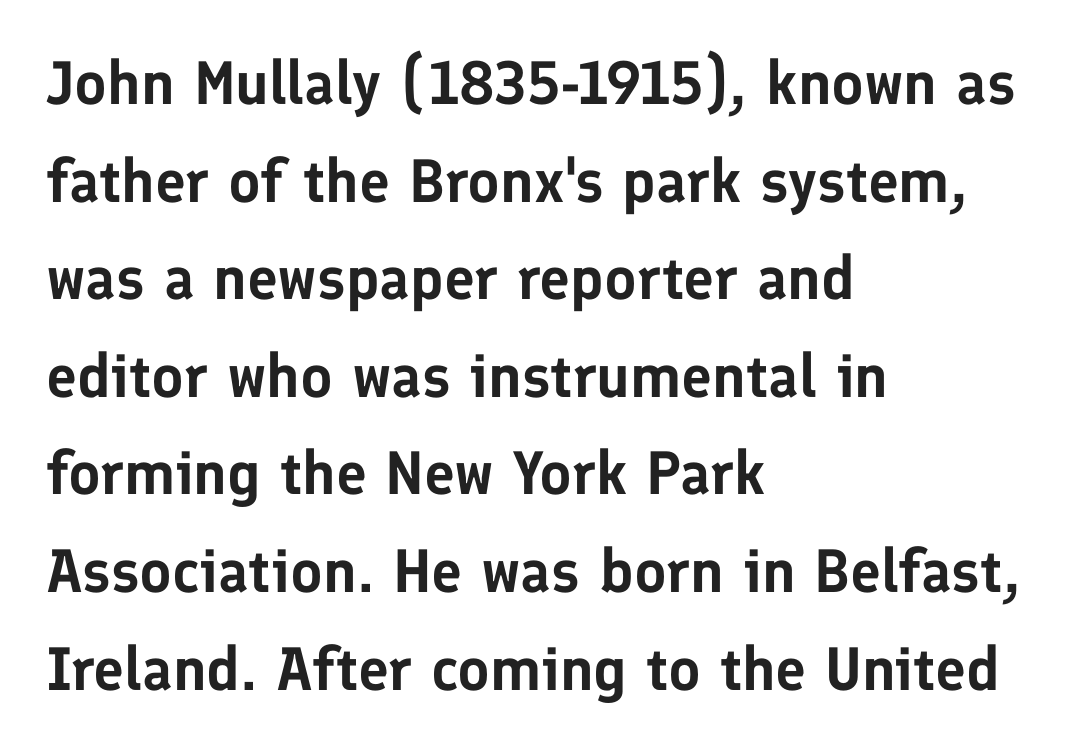
{"serif": "no", "italic": "no", "width": "normal", "stroke_contrast": "low", "x_height": "medium", "monospaced": "no", "underline": "no", "align": "left", "line_spacing": "normal", "line_spacing_ratio": 1.6, "letter_spacing": "normal", "letter_spacing_em": 0.0, "glyph_px": 61}
